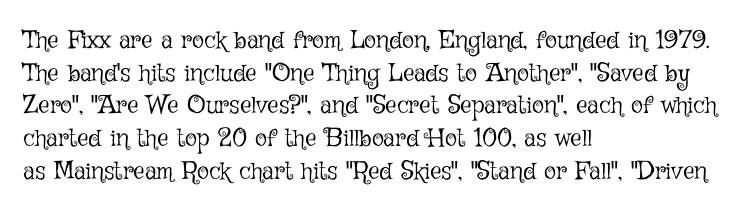
The image shows 25 px text type, upright; set left-aligned, normal line spacing (1.31x), normal letter spacing, not underlined.
